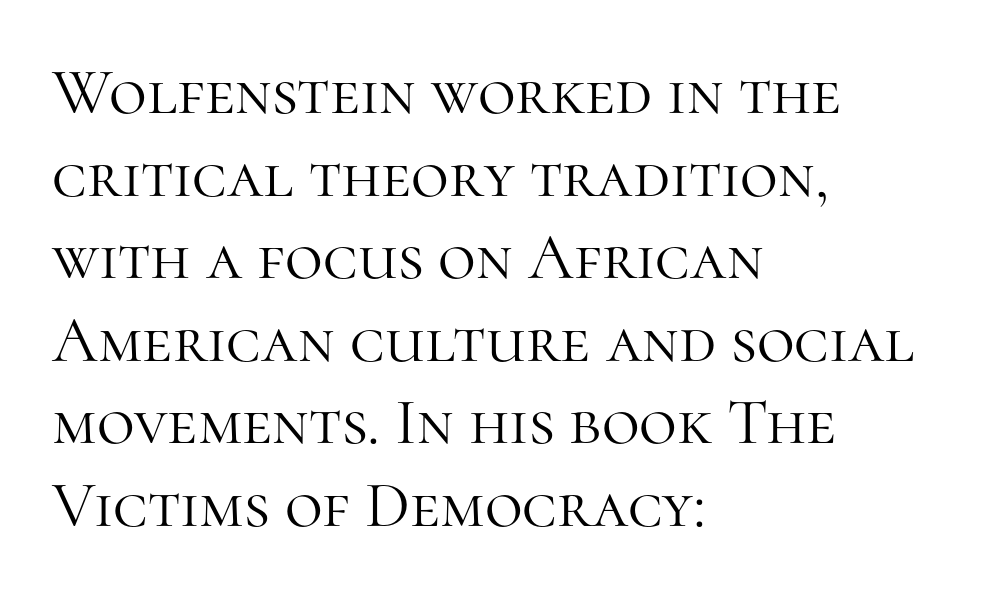
The image shows 65 px light serif type, upright; set left-aligned, normal line spacing (1.27x), normal letter spacing, not underlined; high stroke contrast and a medium x-height.
